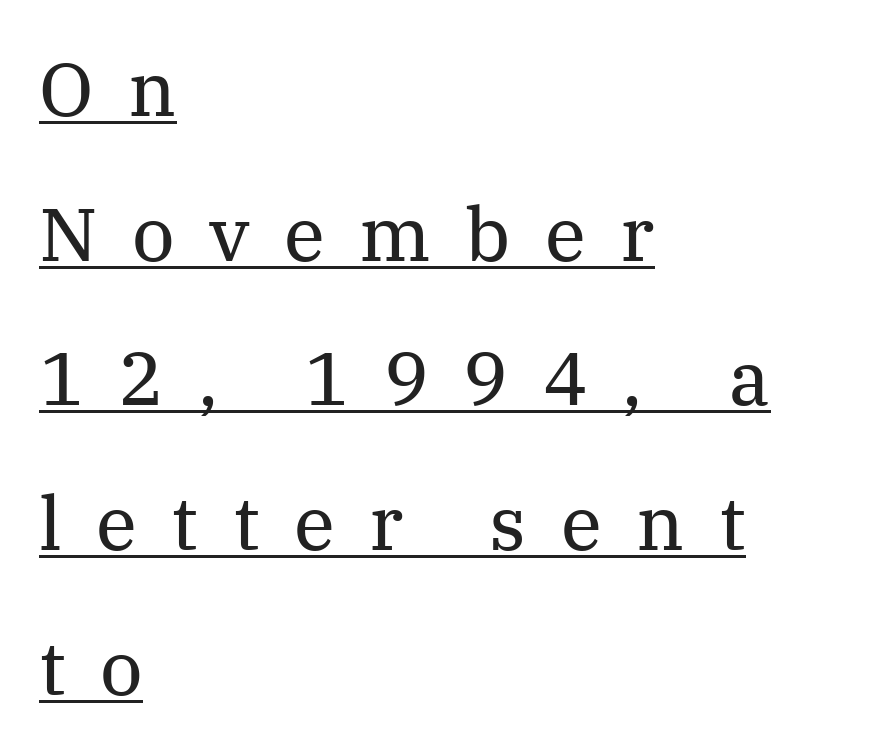
{"serif": "yes", "italic": "no", "bold": "no", "weight": "regular", "width": "normal", "stroke_contrast": "medium", "x_height": "medium", "monospaced": "no", "underline": "yes", "align": "left", "line_spacing": "loose", "line_spacing_ratio": 1.93, "letter_spacing": "wide", "letter_spacing_em": 0.46, "glyph_px": 75}
